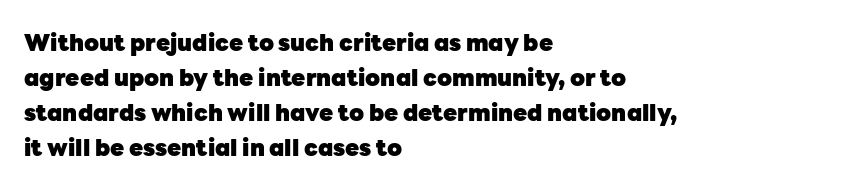
Q: Is the text bold? A: Yes.
Q: Is the text italic (slanted)? A: No, it is upright.
Q: Is the text underlined? A: No.
Q: How is the paragraph aligned? A: Left-aligned.
Q: Is the spacing between letters normal or unusually wide? A: Normal.
Q: Is the spacing between lines tight, normal or loose? A: Normal.
